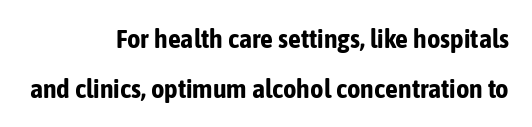
The image shows 26 px bold type, upright; set right-aligned, loose line spacing (1.92x), normal letter spacing, not underlined.
